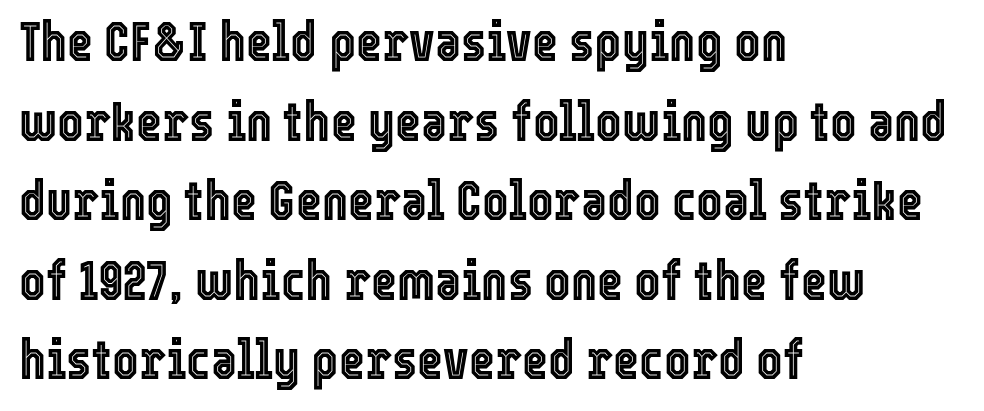
{"italic": "no", "width": "condensed", "x_height": "medium", "monospaced": "no", "underline": "no", "align": "left", "line_spacing": "normal", "line_spacing_ratio": 1.42, "letter_spacing": "normal", "letter_spacing_em": 0.0, "glyph_px": 56}
